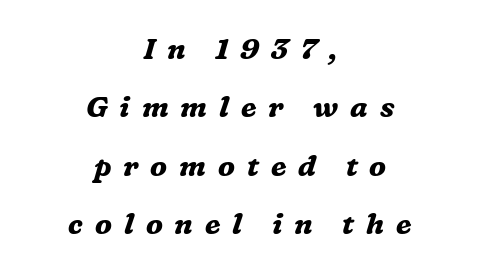
Q: Is the text bold? A: Yes.
Q: Is the text italic (slanted)? A: Yes, it leans right by about 16 degrees.
Q: Is the typeface a serif or a sans-serif typeface? A: Serif.
Q: Is the text underlined? A: No.
Q: How is the paragraph aligned? A: Centered.
Q: Is the spacing between letters normal or unusually wide? A: Unusually wide.
Q: Is the spacing between lines tight, normal or loose? A: Loose.
Q: Width (condensed, normal, or wide)? A: Normal.
Q: Stroke contrast? A: Medium.
Q: x-height? A: Medium.
Q: Monospaced? A: No.
